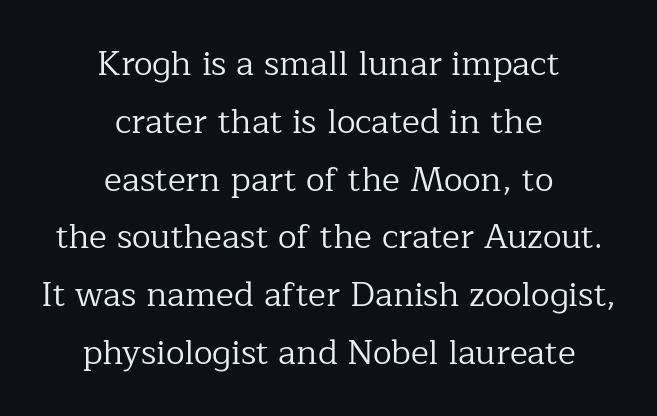
The space directly below the letters is spotless. Letterform terminals end in serifs throughout the passage. The axis of the letterforms is exactly vertical. Observe the ordinary spacing: letters are neighbours, not strangers.
